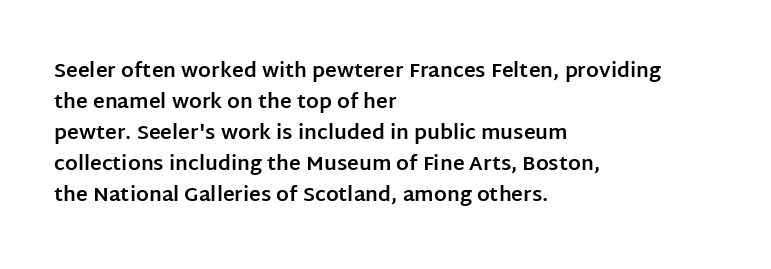
{"italic": "no", "bold": "yes", "underline": "no", "align": "left", "line_spacing": "normal", "line_spacing_ratio": 1.55, "letter_spacing": "normal", "letter_spacing_em": 0.0, "glyph_px": 20}
